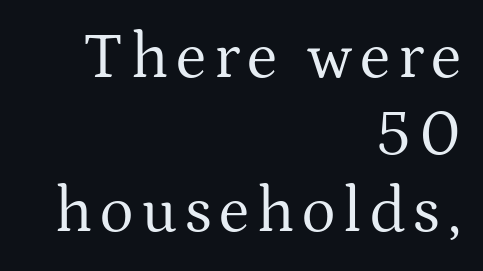
The lettering stays uniformly vertical, giving the passage a roman look. Look at the bottom of the vertical strokes: they flare into serifs here. A typesetter would call this proportional, since set widths differ per character. No chunkiness to these letters — they're not bold. The paragraph has a hard right edge and a soft left edge. Check the space under the baseline: it is left empty.
